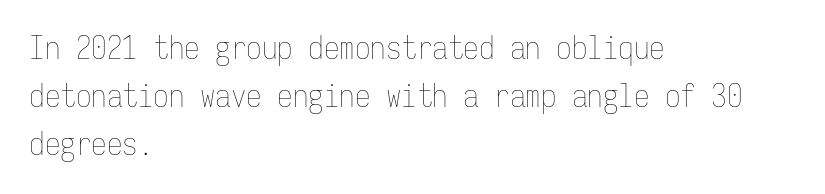
Q: Is the text bold? A: No.
Q: Is the text italic (slanted)? A: No, it is upright.
Q: Is the text underlined? A: No.
Q: How is the paragraph aligned? A: Left-aligned.
Q: Is the spacing between letters normal or unusually wide? A: Normal.
Q: Is the spacing between lines tight, normal or loose? A: Normal.
Q: Width (condensed, normal, or wide)? A: Condensed.
Q: Stroke contrast? A: Low.
Q: x-height? A: Medium.
Q: Monospaced? A: Yes.
